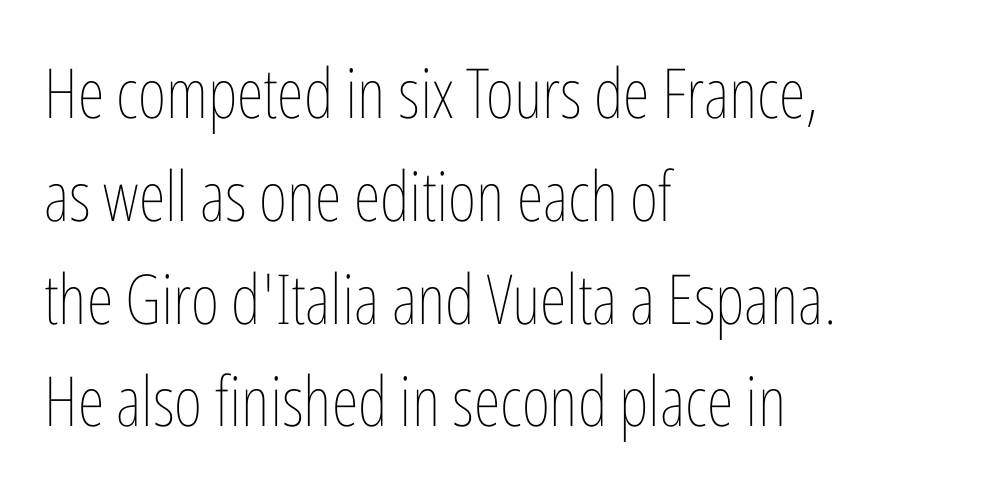
The image shows 69 px thin, condensed type, upright; set left-aligned, normal line spacing (1.49x), normal letter spacing, not underlined; low stroke contrast and a medium x-height.
